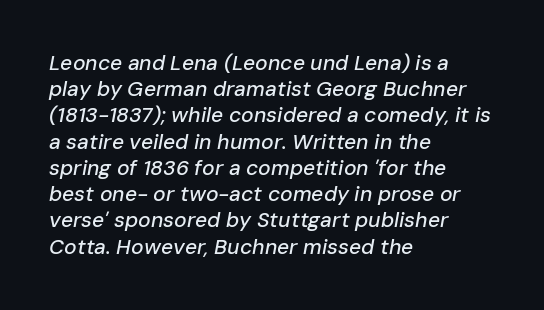
Q: Is the text italic (slanted)? A: Yes, it leans right by about 10 degrees.
Q: Is the text underlined? A: No.
Q: How is the paragraph aligned? A: Left-aligned.
Q: Is the spacing between letters normal or unusually wide? A: Normal.
Q: Is the spacing between lines tight, normal or loose? A: Normal.
